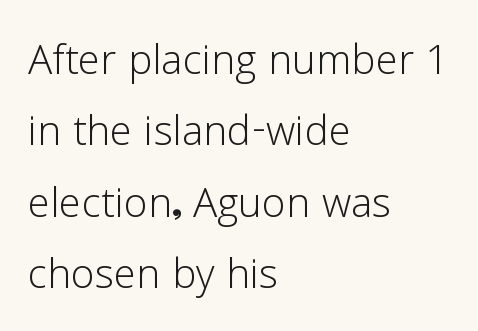
{"serif": "no", "italic": "no", "bold": "no", "weight": "light", "width": "normal", "stroke_contrast": "low", "x_height": "medium", "monospaced": "no", "underline": "no", "align": "left", "line_spacing": "normal", "line_spacing_ratio": 1.32, "letter_spacing": "normal", "letter_spacing_em": 0.0, "glyph_px": 54}
